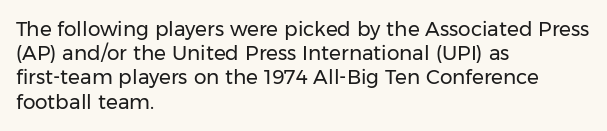
{"italic": "no", "bold": "no", "underline": "no", "align": "left", "line_spacing_ratio": 1.21, "letter_spacing": "normal", "letter_spacing_em": 0.0, "glyph_px": 20}
